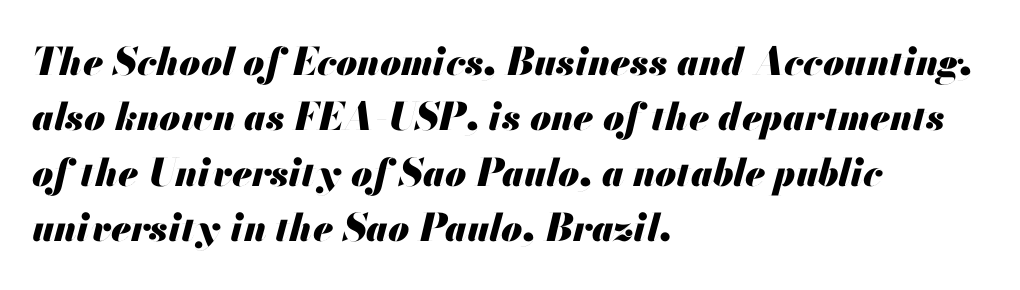
Q: Is the text bold? A: Yes.
Q: Is the text italic (slanted)? A: Yes, it leans right by about 13 degrees.
Q: Is the text underlined? A: No.
Q: How is the paragraph aligned? A: Left-aligned.
Q: Is the spacing between letters normal or unusually wide? A: Normal.
Q: Is the spacing between lines tight, normal or loose? A: Normal.
Q: Width (condensed, normal, or wide)? A: Normal.
Q: Stroke contrast? A: Medium.
Q: x-height? A: Small.
Q: Monospaced? A: No.
